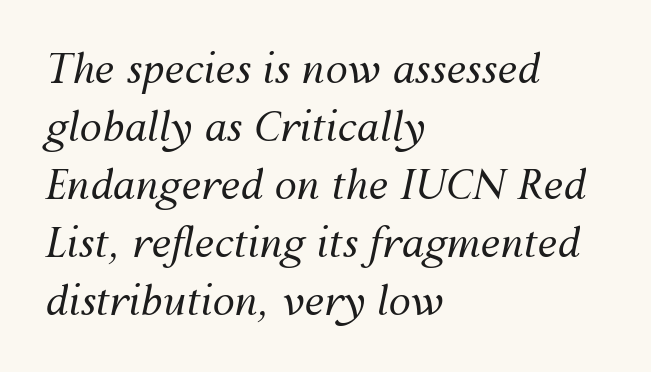
{"italic": "yes", "lean": "right", "slant_degrees": 12, "bold": "no", "weight": "regular", "width": "normal", "stroke_contrast": "medium", "x_height": "medium", "monospaced": "no", "underline": "no", "align": "left", "line_spacing": "normal", "line_spacing_ratio": 1.45, "letter_spacing": "normal", "letter_spacing_em": 0.0, "glyph_px": 40}
